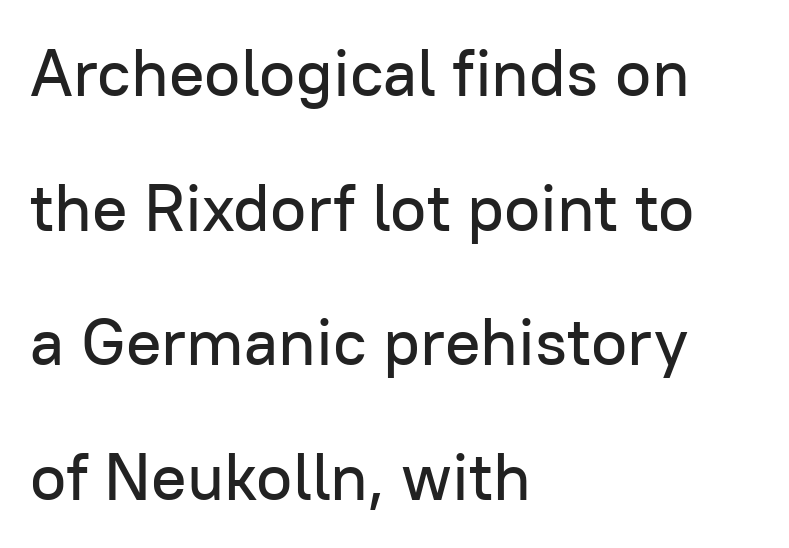
The image shows 66 px sans-serif type, upright; set left-aligned, loose line spacing (2.04x), normal letter spacing, not underlined; low stroke contrast and a medium x-height.
